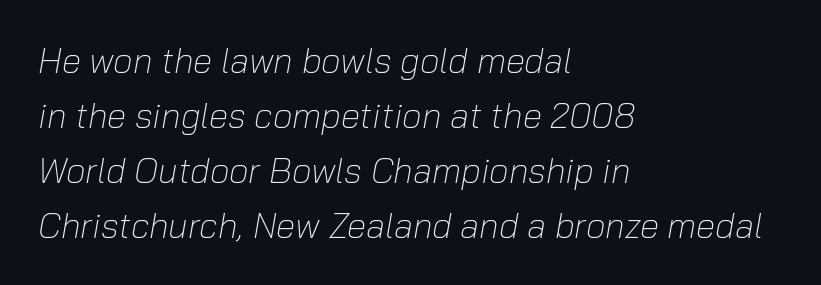
The font's italic variant was chosen for this text. The letters sit at their default tracking, neither squeezed nor spread. The cut favours lightness, reaching ordinary text weight at its darkest. Varying glyph widths throughout — classic text-font behaviour.
